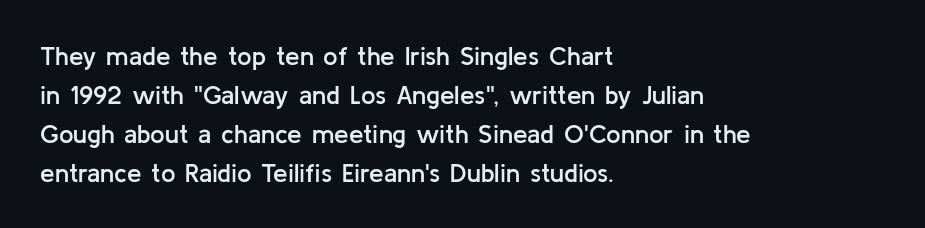
{"italic": "no", "bold": "semi", "underline": "no", "align": "left", "line_spacing": "normal", "line_spacing_ratio": 1.5, "letter_spacing": "normal", "letter_spacing_em": 0.0, "glyph_px": 26}
